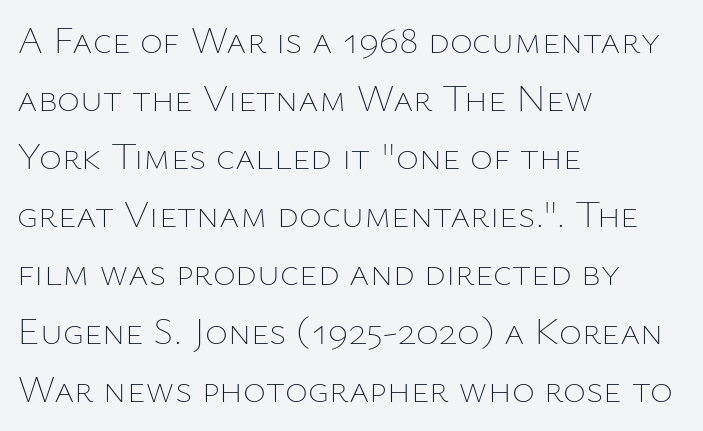
{"italic": "no", "bold": "no", "weight": "thin", "width": "normal", "stroke_contrast": "low", "x_height": "medium", "monospaced": "no", "underline": "no", "align": "left", "line_spacing": "normal", "line_spacing_ratio": 1.49, "letter_spacing": "normal", "letter_spacing_em": 0.0, "glyph_px": 39}
